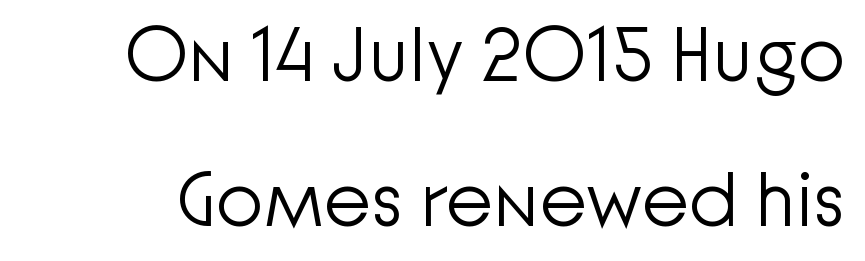
The image shows 77 px light sans-serif type, upright; set line spacing 1.88x, normal letter spacing, not underlined; low stroke contrast and a medium x-height.
